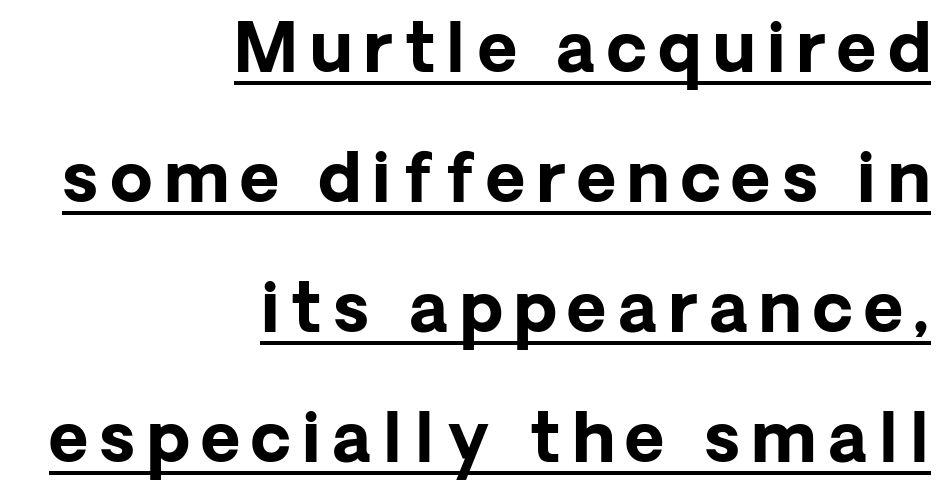
These lines stand farther apart than default settings would place them. The font's upright variant was chosen for this text. Typographically, this falls in the sans-serif category. A continuous stroke trails under the words, as in a hyperlink. The lines in this sample share a right terminus and differ only in where they begin.
